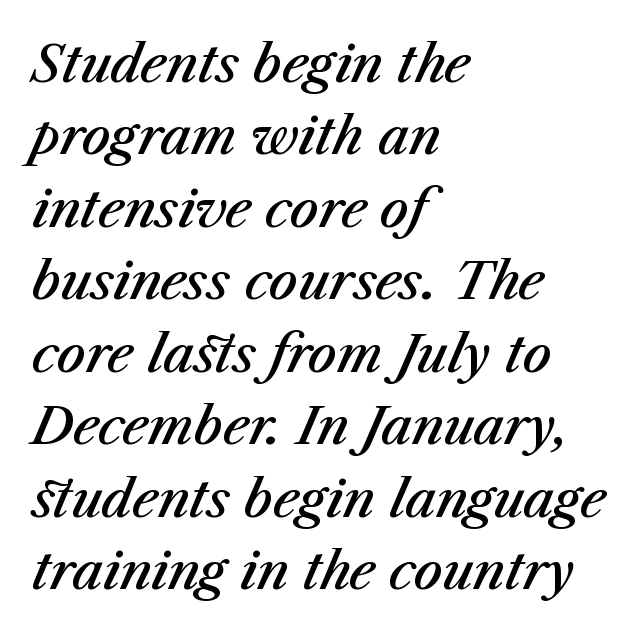
The image shows 51 px semibold type, italic (leaning right); set left-aligned, normal line spacing (1.42x), normal letter spacing, not underlined; medium stroke contrast and a medium x-height.
